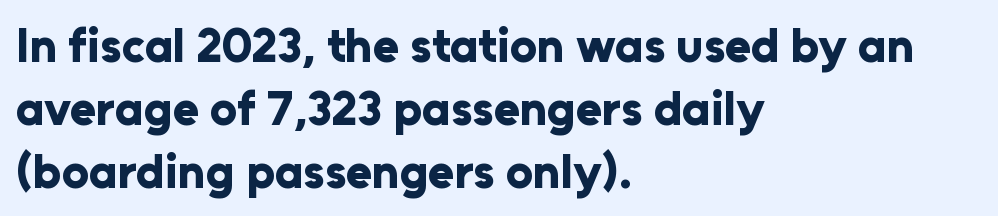
Glance below the letters and you will spot only blank space. Is the block centered? No — it sits flush against the left margin. Short note: letters normally spaced. Each letter keeps its own natural width here, so spacing adapts to shape.
